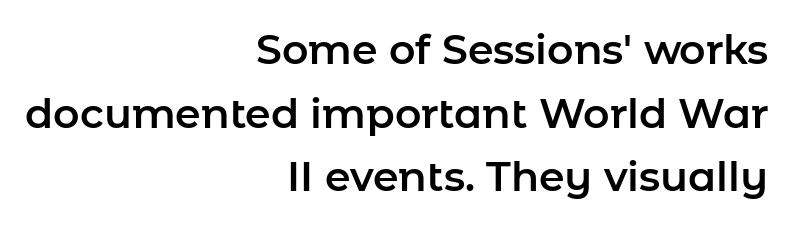
Q: Is the text italic (slanted)? A: No, it is upright.
Q: Is the typeface a serif or a sans-serif typeface? A: Sans-serif.
Q: Is the text underlined? A: No.
Q: How is the paragraph aligned? A: Right-aligned.
Q: Is the spacing between letters normal or unusually wide? A: Normal.
Q: Is the spacing between lines tight, normal or loose? A: Normal.
Q: Width (condensed, normal, or wide)? A: Normal.
Q: Stroke contrast? A: Low.
Q: x-height? A: Medium.
Q: Monospaced? A: No.
